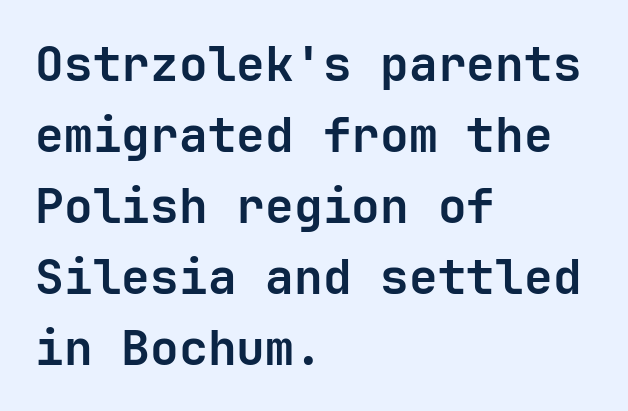
{"serif": "no", "italic": "no", "bold": "yes", "weight": "semibold", "width": "normal", "stroke_contrast": "low", "x_height": "medium", "underline": "no", "align": "left", "line_spacing": "normal", "line_spacing_ratio": 1.48, "letter_spacing": "normal", "letter_spacing_em": 0.0, "glyph_px": 48}
